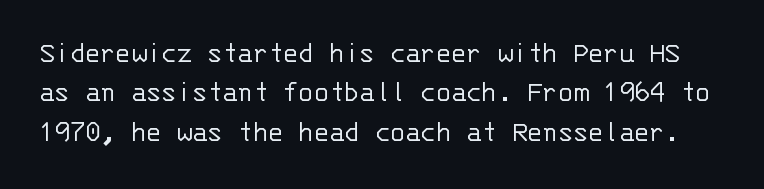
{"serif": "no", "italic": "no", "bold": "no", "weight": "light", "width": "normal", "stroke_contrast": "low", "x_height": "large", "monospaced": "yes", "underline": "no", "line_spacing": "normal", "line_spacing_ratio": 1.27, "letter_spacing": "normal", "letter_spacing_em": 0.0, "glyph_px": 31}
